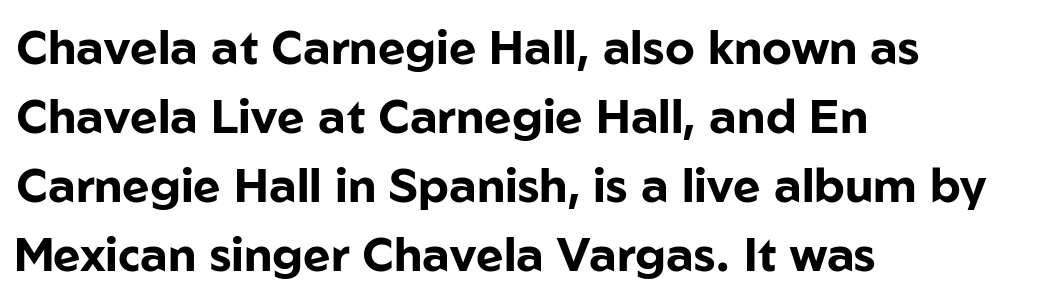
{"serif": "no", "italic": "no", "bold": "yes", "weight": "bold", "width": "normal", "stroke_contrast": "low", "x_height": "medium", "monospaced": "no", "underline": "no", "align": "left", "line_spacing": "normal", "line_spacing_ratio": 1.47, "letter_spacing": "normal", "letter_spacing_em": 0.0, "glyph_px": 47}
